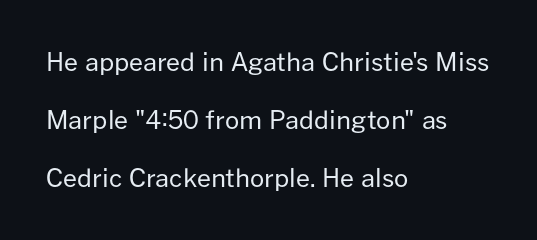
The line texture is even and compact thanks to regular tracking. Tall strokes in this sample are plumb rather than angled. Leading is clearly above the norm, producing a sparse column. Any mark beneath the type? The region is blank. A quiet, ordinary-to-light weight characterises the typeface.
